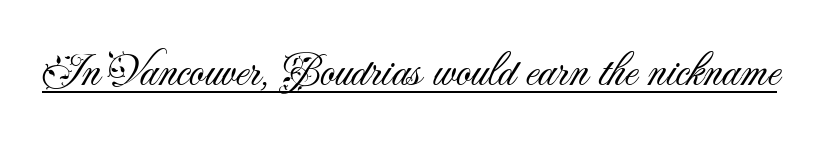
The image shows 47 px light sans-serif type; set normal letter spacing, underlined; medium stroke contrast and a small x-height.
